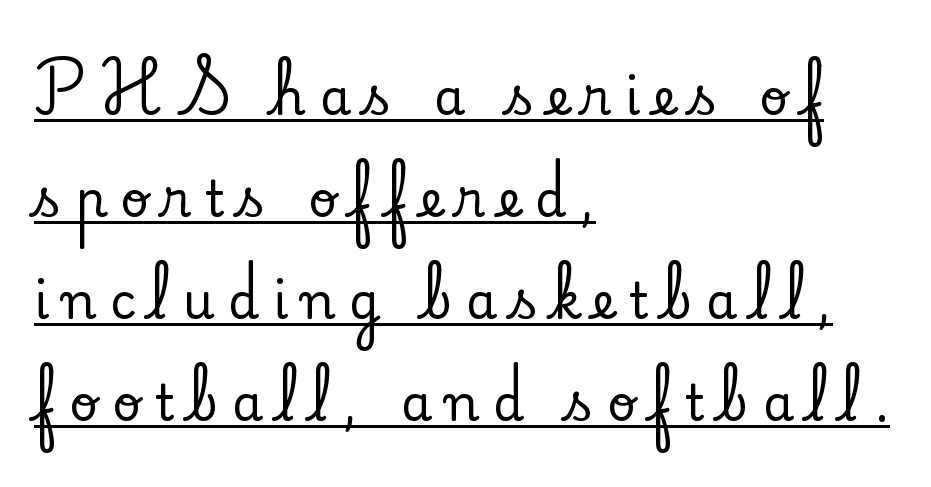
In terms of letterspacing, this is a distinctly airy, spread setting. Beneath each row of characters lies a ruled line. Is this a fixed-width face? No — the glyphs have proportional, varying widths. The vertical gap from one line to the next is large. The rendering anchors every line to the left-hand side.
